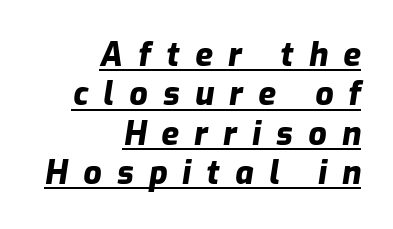
A typesetter would call this heavily tracked-out type. The paragraph shown leans on its right margin. A rule runs beneath these lines of type. These lines carry a lot of weight — the face is fully bold. Italic: yes, the glyphs are oblique. The passage shown is typed in a proportional face where columns would drift.
